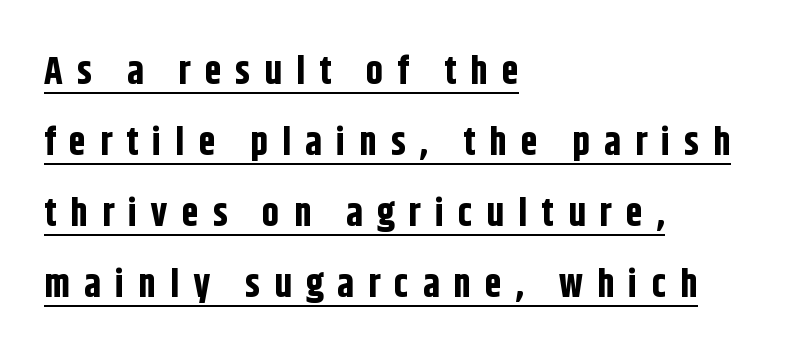
Are there feet on the stems? There aren't — it's a sans. This is roman type, the default non-slanted kind. A dark, heavy texture on the line: the type is bold. Varying glyph widths throughout — classic text-font behaviour. A rule runs beneath these lines of type.
